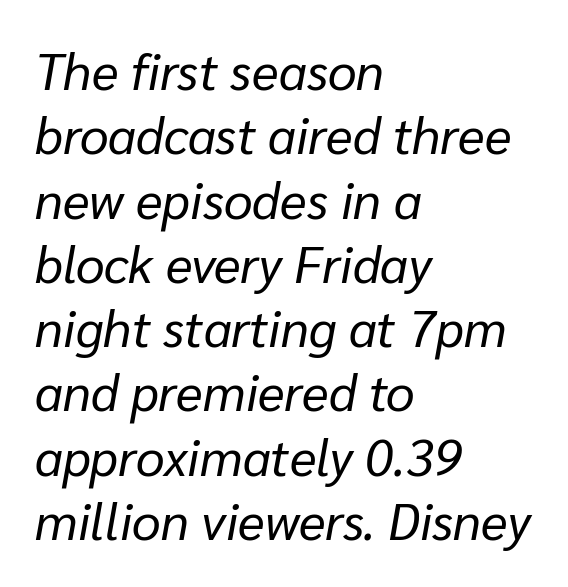
The image shows 51 px regular-weight type, italic (leaning right); set left-aligned, normal line spacing (1.26x), normal letter spacing, not underlined; low stroke contrast and a medium x-height.
